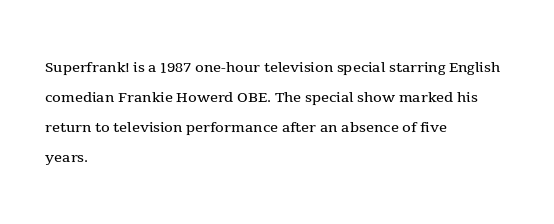
Q: Is the text bold? A: No.
Q: Is the text italic (slanted)? A: No, it is upright.
Q: Is the text underlined? A: No.
Q: How is the paragraph aligned? A: Left-aligned.
Q: Is the spacing between letters normal or unusually wide? A: Normal.
Q: Is the spacing between lines tight, normal or loose? A: Normal.
